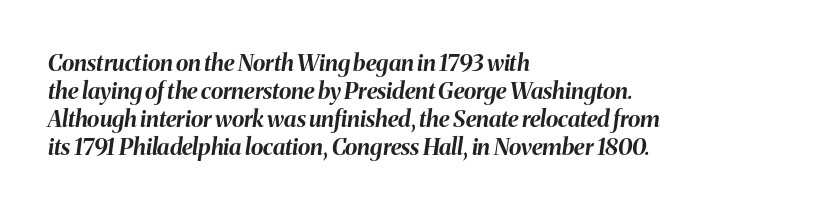
Just letters on the line, the space beneath them empty. Glyph-to-glyph distance matches everyday printed text. Quick note: italic. Stroke thickness is high; the sample reads as a true bold. The lines are quadded left.
